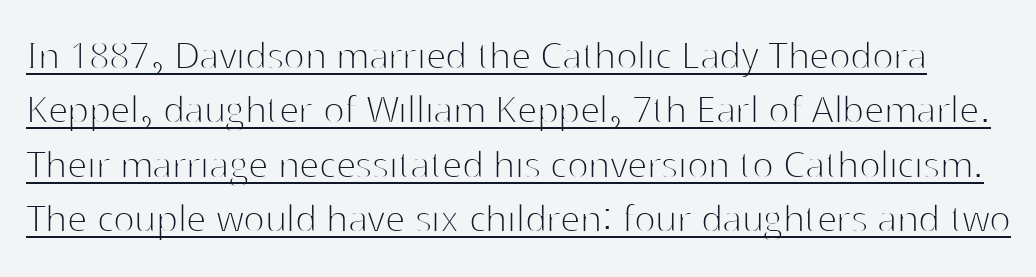
Q: Is the text bold? A: No.
Q: Is the text italic (slanted)? A: No, it is upright.
Q: Is the typeface a serif or a sans-serif typeface? A: Sans-serif.
Q: Is the text underlined? A: Yes.
Q: Is the spacing between letters normal or unusually wide? A: Normal.
Q: Width (condensed, normal, or wide)? A: Normal.
Q: Stroke contrast? A: High.
Q: x-height? A: Medium.
Q: Monospaced? A: No.
